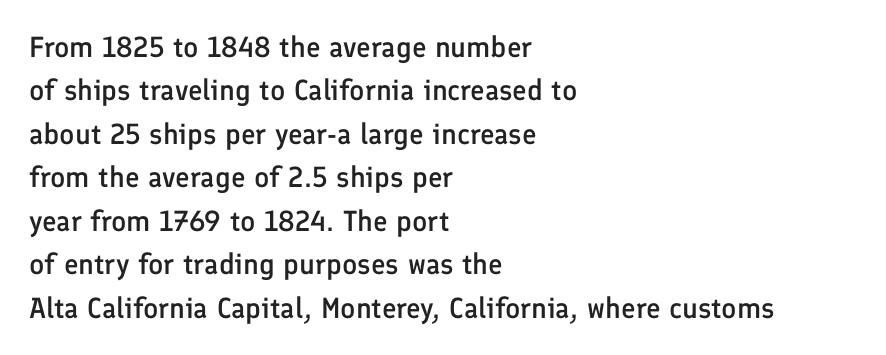
{"serif": "no", "italic": "no", "bold": "semi", "weight": "semibold", "width": "normal", "stroke_contrast": "low", "x_height": "medium", "monospaced": "no", "underline": "no", "align": "left", "line_spacing": "normal", "line_spacing_ratio": 1.5, "letter_spacing": "normal", "letter_spacing_em": 0.0, "glyph_px": 29}
